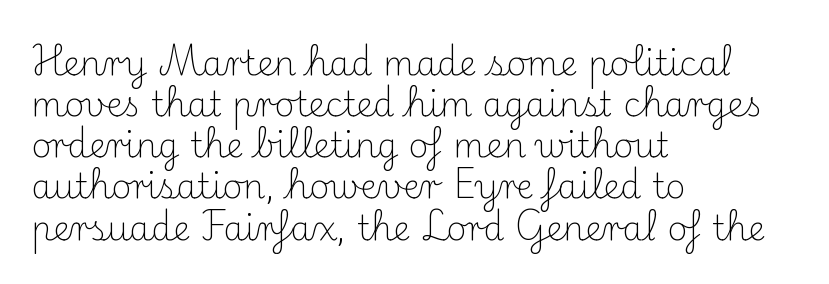
The image shows 34 px light serif type, upright; set left-aligned, line spacing 1.21x, normal letter spacing, not underlined; medium stroke contrast and a small x-height.
